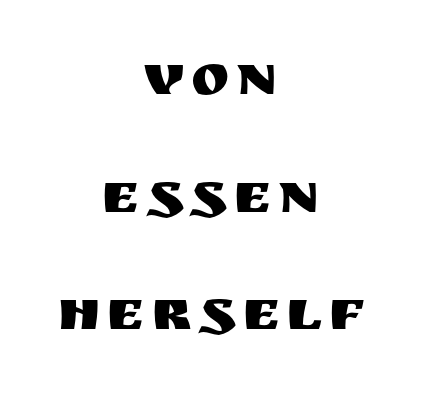
Q: Is the text italic (slanted)? A: No, it is upright.
Q: Is the typeface a serif or a sans-serif typeface? A: Sans-serif.
Q: Is the text underlined? A: No.
Q: How is the paragraph aligned? A: Centered.
Q: Is the spacing between lines tight, normal or loose? A: Loose.
Q: Width (condensed, normal, or wide)? A: Normal.
Q: Stroke contrast? A: Medium.
Q: x-height? A: Large.
Q: Monospaced? A: No.
